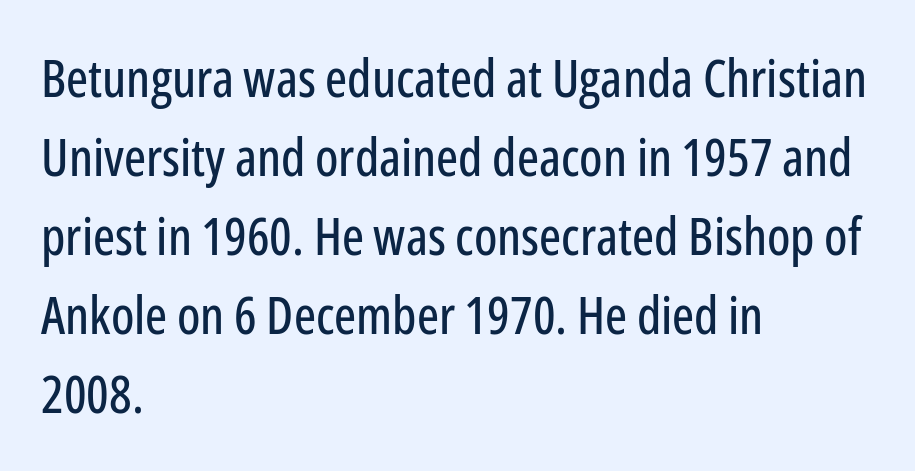
Q: Is the text italic (slanted)? A: No, it is upright.
Q: Is the typeface a serif or a sans-serif typeface? A: Sans-serif.
Q: Is the text underlined? A: No.
Q: How is the paragraph aligned? A: Left-aligned.
Q: Is the spacing between letters normal or unusually wide? A: Normal.
Q: Is the spacing between lines tight, normal or loose? A: Normal.
Q: Width (condensed, normal, or wide)? A: Condensed.
Q: Stroke contrast? A: Low.
Q: x-height? A: Medium.
Q: Monospaced? A: No.
